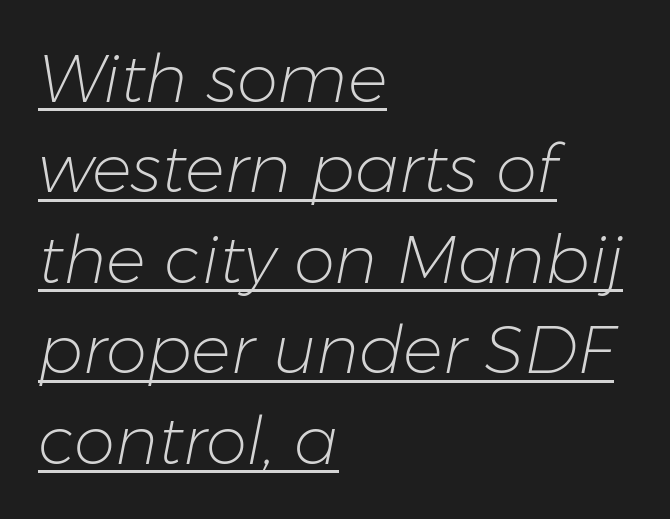
Q: Is the text bold? A: No.
Q: Is the text italic (slanted)? A: Yes, it leans right by about 11 degrees.
Q: Is the text underlined? A: Yes.
Q: How is the paragraph aligned? A: Left-aligned.
Q: Is the spacing between letters normal or unusually wide? A: Normal.
Q: Is the spacing between lines tight, normal or loose? A: Normal.
Q: Width (condensed, normal, or wide)? A: Normal.
Q: Stroke contrast? A: Low.
Q: x-height? A: Medium.
Q: Monospaced? A: No.
